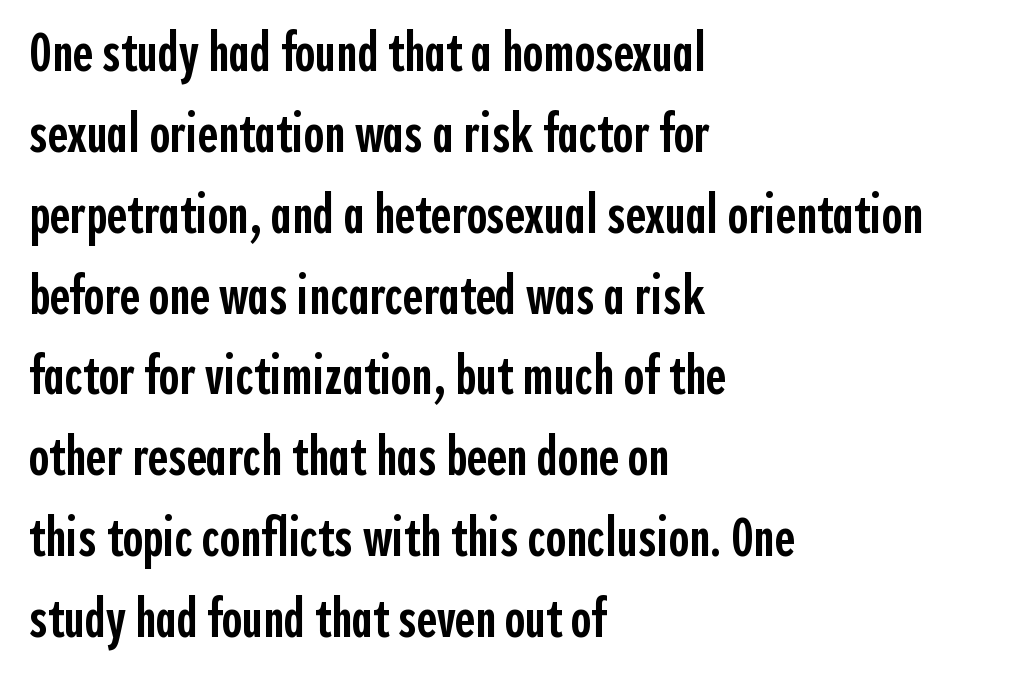
Q: Is the text bold? A: Semi-bold.
Q: Is the text italic (slanted)? A: No, it is upright.
Q: Is the typeface a serif or a sans-serif typeface? A: Sans-serif.
Q: Is the text underlined? A: No.
Q: How is the paragraph aligned? A: Left-aligned.
Q: Is the spacing between letters normal or unusually wide? A: Normal.
Q: Is the spacing between lines tight, normal or loose? A: Normal.
Q: Width (condensed, normal, or wide)? A: Condensed.
Q: x-height? A: Medium.
Q: Monospaced? A: No.
